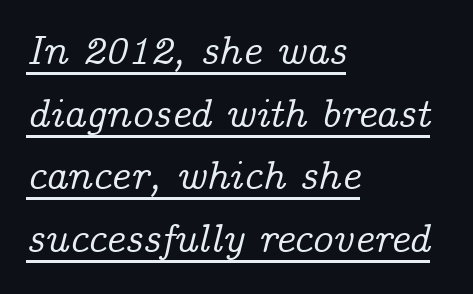
The image shows 41 px serif type, italic (leaning right); set left-aligned, normal line spacing (1.53x), normal letter spacing, underlined; low stroke contrast and a medium x-height.
